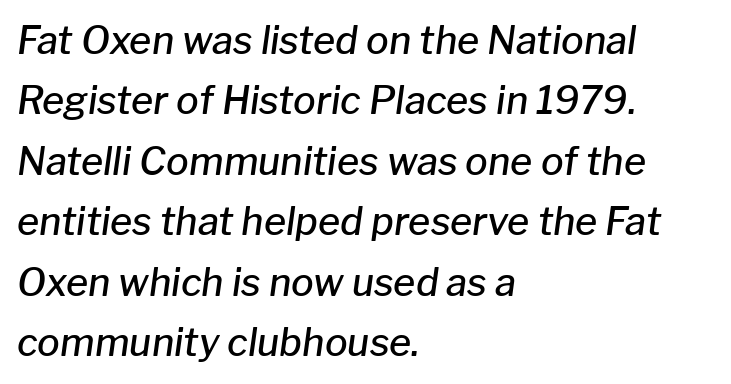
Q: Is the text bold? A: Semi-bold.
Q: Is the text italic (slanted)? A: Yes, it leans right by about 8 degrees.
Q: Is the text underlined? A: No.
Q: How is the paragraph aligned? A: Left-aligned.
Q: Is the spacing between letters normal or unusually wide? A: Normal.
Q: Is the spacing between lines tight, normal or loose? A: Normal.
Q: Width (condensed, normal, or wide)? A: Normal.
Q: Stroke contrast? A: Low.
Q: x-height? A: Medium.
Q: Monospaced? A: No.
